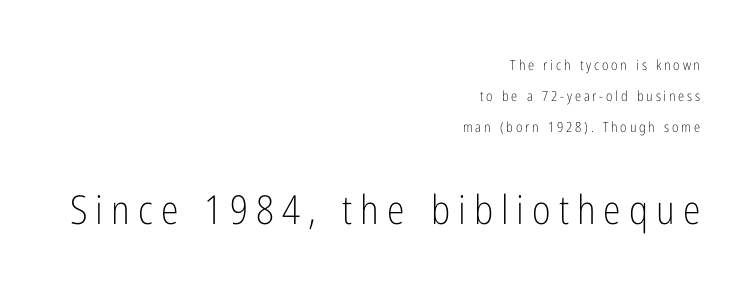
Vertical strokes here are truly vertical. The area under the type is left untouched. In this sample the second text group is rendered at the bigger scale. Unlike a traditional serif, this face leaves its strokes unadorned. Stroke thickness stays within the range of a standard reading face or lighter.
